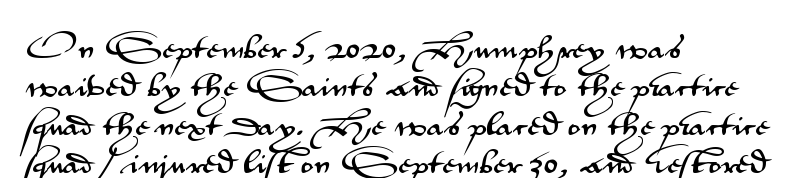
{"underline": "no", "align": "left", "line_spacing": "normal", "line_spacing_ratio": 1.42, "letter_spacing": "normal", "letter_spacing_em": 0.0, "glyph_px": 27}
